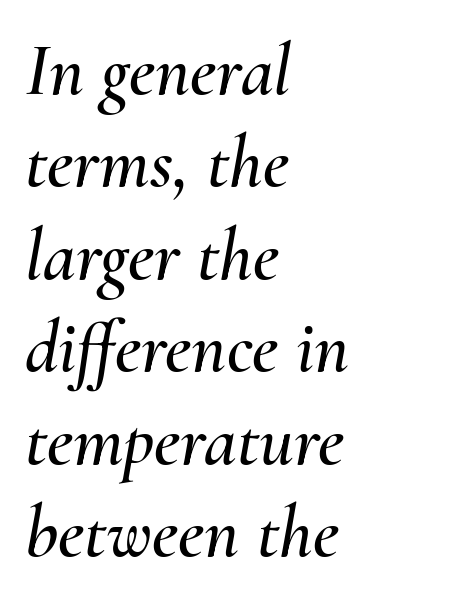
The image shows 74 px text type, italic (leaning right); set left-aligned, normal line spacing (1.25x), normal letter spacing, not underlined; medium stroke contrast and a small x-height.
